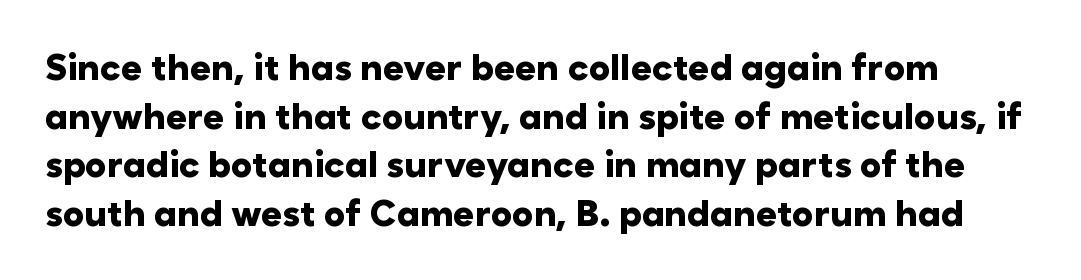
Q: Is the text bold? A: Yes.
Q: Is the text italic (slanted)? A: No, it is upright.
Q: Is the typeface a serif or a sans-serif typeface? A: Sans-serif.
Q: Is the text underlined? A: No.
Q: Is the spacing between letters normal or unusually wide? A: Normal.
Q: Is the spacing between lines tight, normal or loose? A: Normal.
Q: Width (condensed, normal, or wide)? A: Normal.
Q: Stroke contrast? A: Low.
Q: x-height? A: Medium.
Q: Monospaced? A: No.
